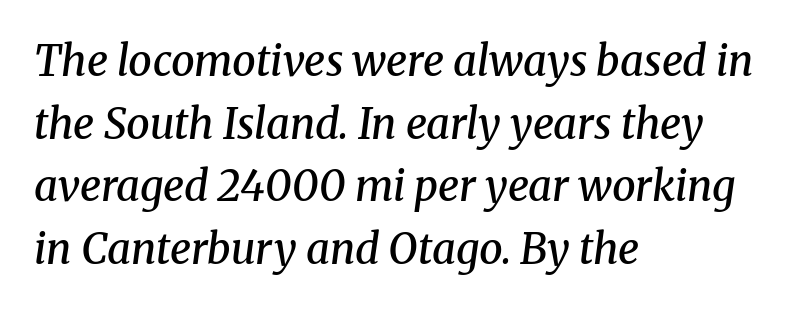
Q: Is the text bold? A: Semi-bold.
Q: Is the text italic (slanted)? A: Yes, it leans right by about 8 degrees.
Q: Is the typeface a serif or a sans-serif typeface? A: Serif.
Q: Is the text underlined? A: No.
Q: How is the paragraph aligned? A: Left-aligned.
Q: Is the spacing between letters normal or unusually wide? A: Normal.
Q: Is the spacing between lines tight, normal or loose? A: Normal.
Q: Width (condensed, normal, or wide)? A: Normal.
Q: Stroke contrast? A: Medium.
Q: x-height? A: Medium.
Q: Monospaced? A: No.
